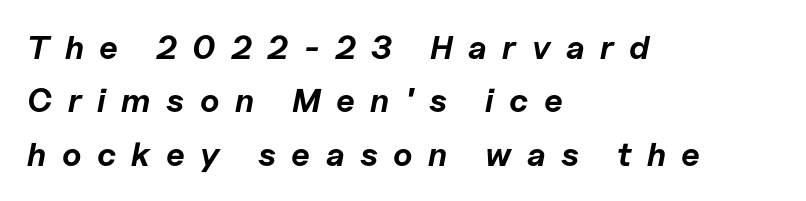
Each letter keeps its own natural width here, so spacing adapts to shape. This rendering features lettering with no underline. Heavy, bold letterforms. Compared with ordinary roman type, these characters are visibly tilted.
